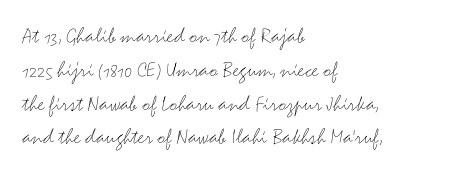
{"bold": "no", "underline": "no", "align": "left", "line_spacing": "normal", "line_spacing_ratio": 1.47, "letter_spacing": "normal", "letter_spacing_em": 0.0, "glyph_px": 23}
